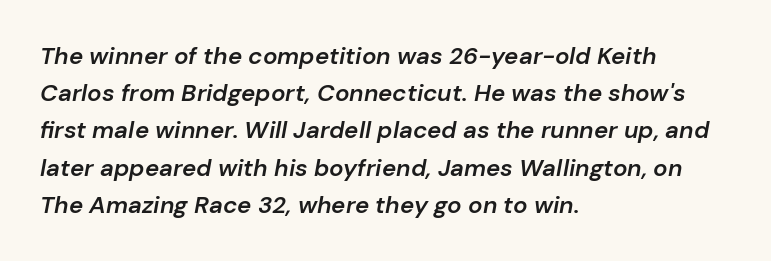
{"italic": "yes", "lean": "right", "slant_degrees": 10, "bold": "semi", "underline": "no", "align": "left", "line_spacing": "normal", "line_spacing_ratio": 1.55, "letter_spacing": "normal", "letter_spacing_em": 0.0, "glyph_px": 24}
